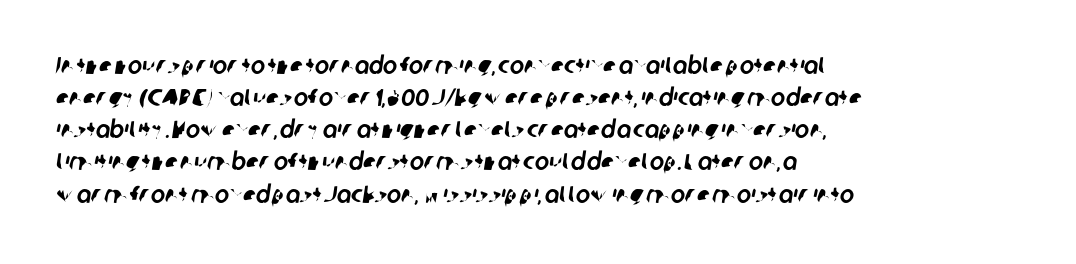
The image shows 24 px text type; set left-aligned, normal line spacing (1.34x), normal letter spacing, not underlined.
